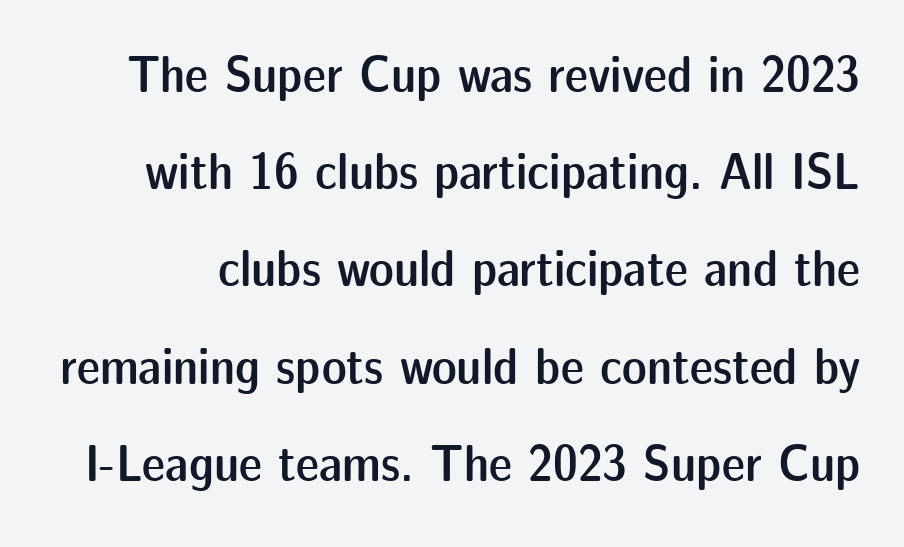
Q: Is the text bold? A: Semi-bold.
Q: Is the text italic (slanted)? A: No, it is upright.
Q: Is the typeface a serif or a sans-serif typeface? A: Sans-serif.
Q: Is the text underlined? A: No.
Q: Is the spacing between letters normal or unusually wide? A: Normal.
Q: Width (condensed, normal, or wide)? A: Normal.
Q: Stroke contrast? A: Low.
Q: x-height? A: Medium.
Q: Monospaced? A: No.
